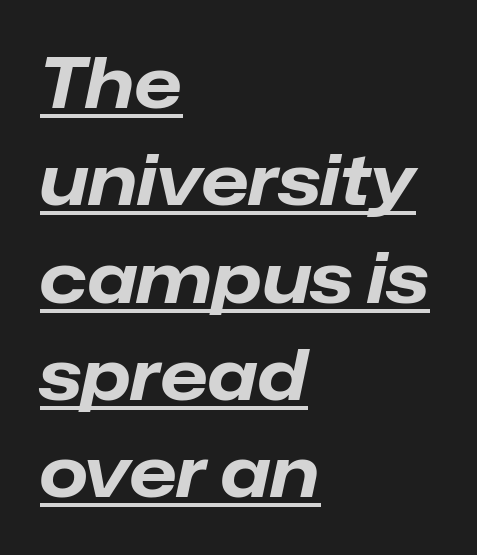
Each line starts at the same left margin while the right side varies. Typographic density is high because the face is bold. The face used here has a pronounced slope to its letters. Decoration check: the copy is underlined. Does extra space separate the letters? No, they use regular spacing. Does the leading feel generous? No, just average.
